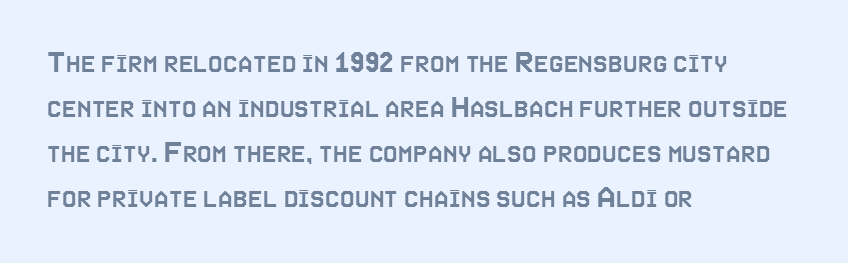
{"italic": "no", "width": "condensed", "x_height": "large", "monospaced": "no", "underline": "no", "align": "left", "line_spacing": "normal", "line_spacing_ratio": 1.36, "letter_spacing": "normal", "letter_spacing_em": 0.0, "glyph_px": 33}
